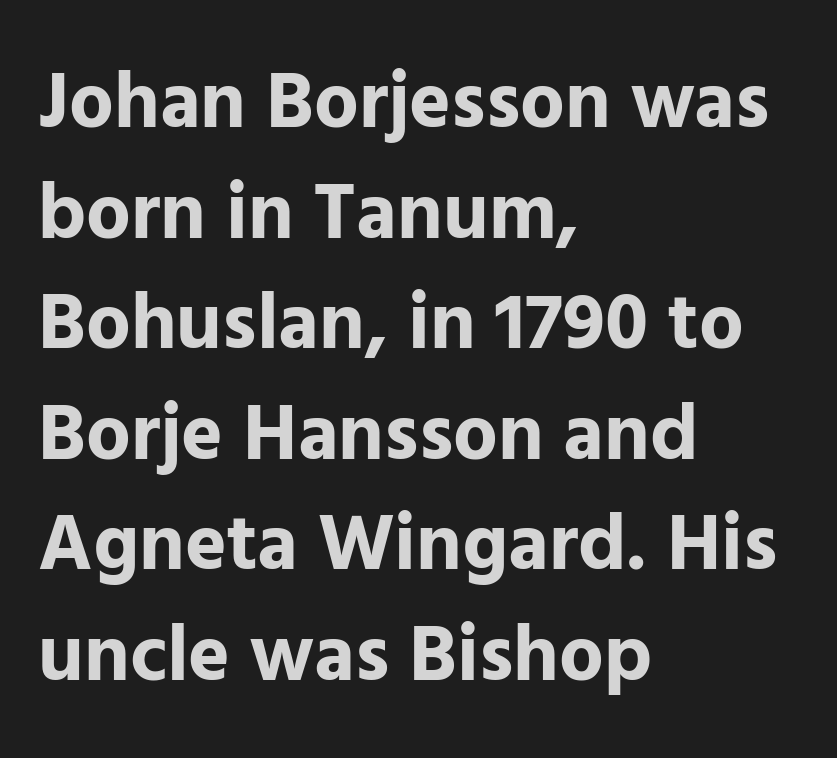
In terms of leading, this rendering sits right in the middle. Vertical strokes here are truly vertical. In terms of letterspacing, this is plain default setting. Which margin do the lines hug? The left one — the right edge is uneven. A sans-serif font was chosen for this passage.
